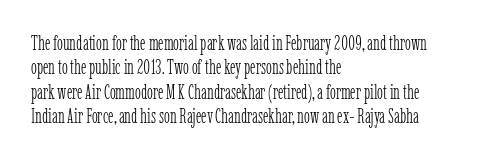
{"italic": "no", "bold": "no", "underline": "no", "align": "left", "line_spacing_ratio": 1.22, "letter_spacing": "normal", "letter_spacing_em": 0.0, "glyph_px": 20}
